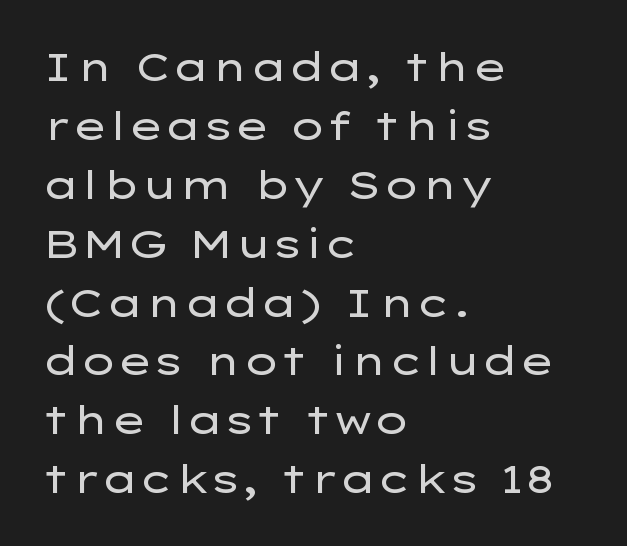
The compositor pushed each line to the left boundary. Does the leading feel generous? No, just average. What stands out about the letter spacing? Nothing — it is the standard amount. Grotesque or geometric, the face here clearly has no serifs.
